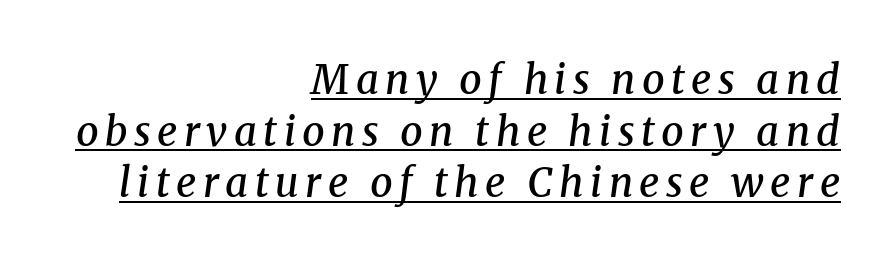
The image shows 40 px semibold serif type, italic (leaning right); set right-aligned, normal line spacing (1.29x), underlined; medium stroke contrast and a medium x-height.
